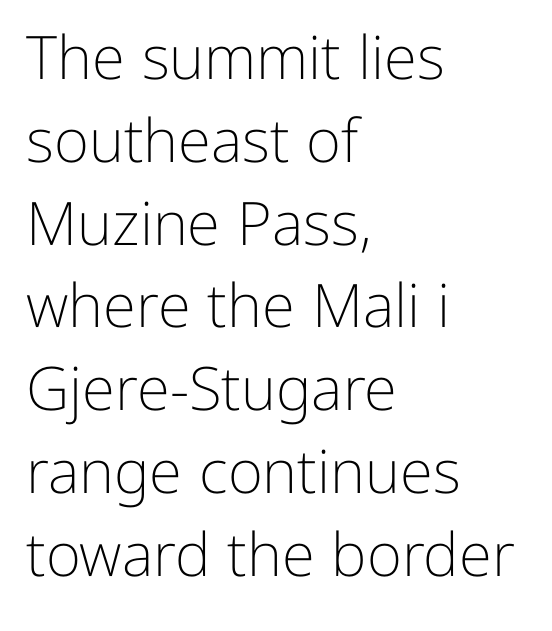
The image shows 60 px light sans-serif type, upright; set left-aligned, normal line spacing (1.38x), normal letter spacing, not underlined; low stroke contrast and a medium x-height.
